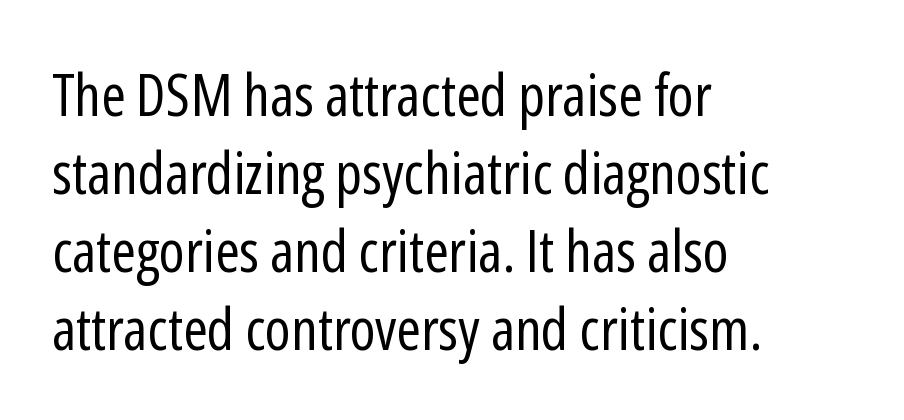
{"serif": "no", "italic": "no", "bold": "no", "weight": "regular", "width": "condensed", "stroke_contrast": "low", "x_height": "medium", "monospaced": "no", "underline": "no", "align": "left", "line_spacing": "normal", "line_spacing_ratio": 1.32, "letter_spacing": "normal", "letter_spacing_em": 0.0, "glyph_px": 59}
